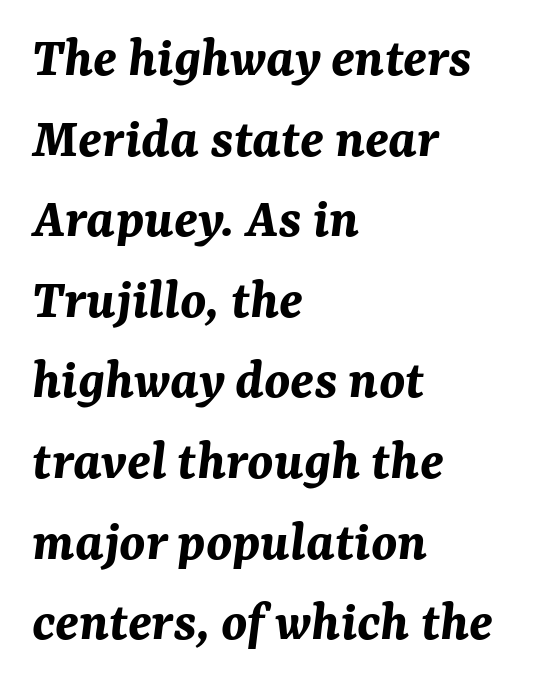
The image shows 58 px bold type, italic (leaning right); set left-aligned, normal line spacing (1.39x), normal letter spacing, not underlined; medium stroke contrast and a medium x-height.
